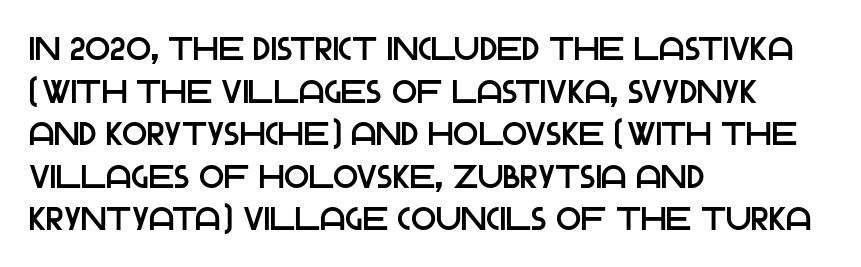
{"serif": "no", "italic": "no", "width": "normal", "stroke_contrast": "low", "x_height": "large", "monospaced": "no", "underline": "no", "align": "left", "line_spacing": "normal", "line_spacing_ratio": 1.29, "letter_spacing": "normal", "letter_spacing_em": 0.0, "glyph_px": 33}
